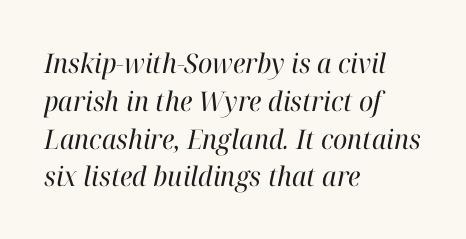
The image shows 27 px text type, italic (leaning right); set left-aligned, normal line spacing (1.4x), normal letter spacing, not underlined.
